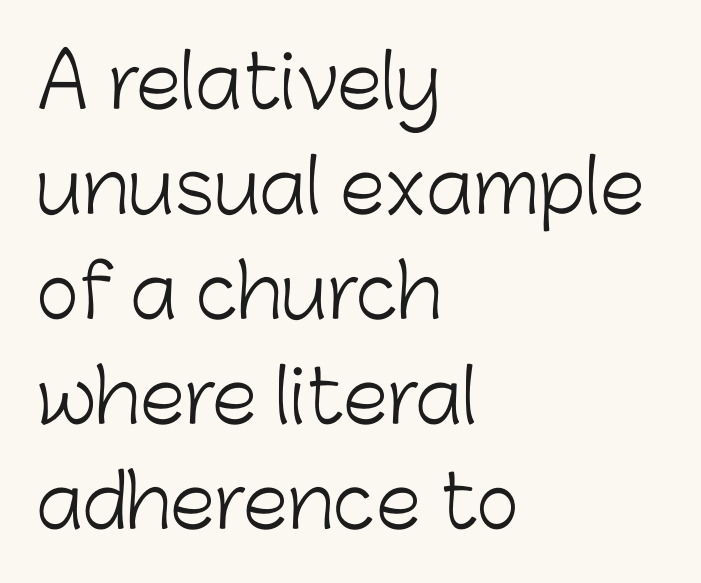
{"serif": "no", "italic": "no", "bold": "no", "weight": "light", "width": "normal", "stroke_contrast": "low", "x_height": "medium", "monospaced": "no", "underline": "no", "align": "left", "line_spacing": "normal", "line_spacing_ratio": 1.44, "letter_spacing": "normal", "letter_spacing_em": 0.0, "glyph_px": 73}
